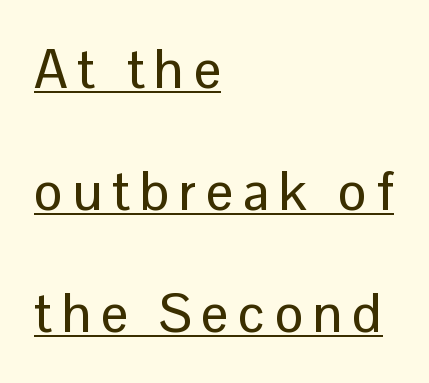
{"serif": "no", "italic": "no", "width": "normal", "stroke_contrast": "low", "x_height": "medium", "monospaced": "no", "underline": "yes", "align": "left", "line_spacing": "loose", "line_spacing_ratio": 2.26, "glyph_px": 54}
